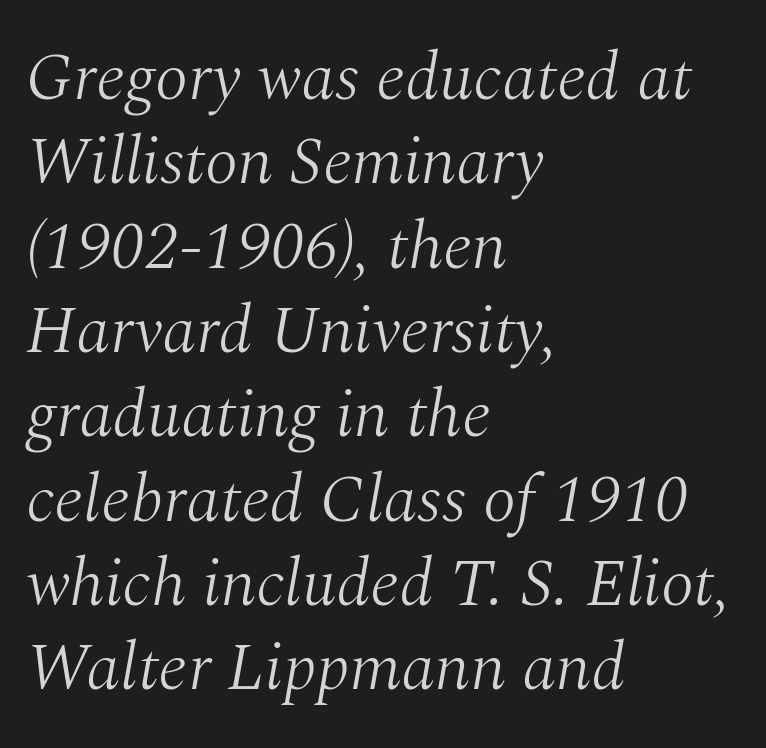
The image shows 68 px light serif type, italic (leaning right); set left-aligned, line spacing 1.24x, normal letter spacing, not underlined; medium stroke contrast and a medium x-height.
